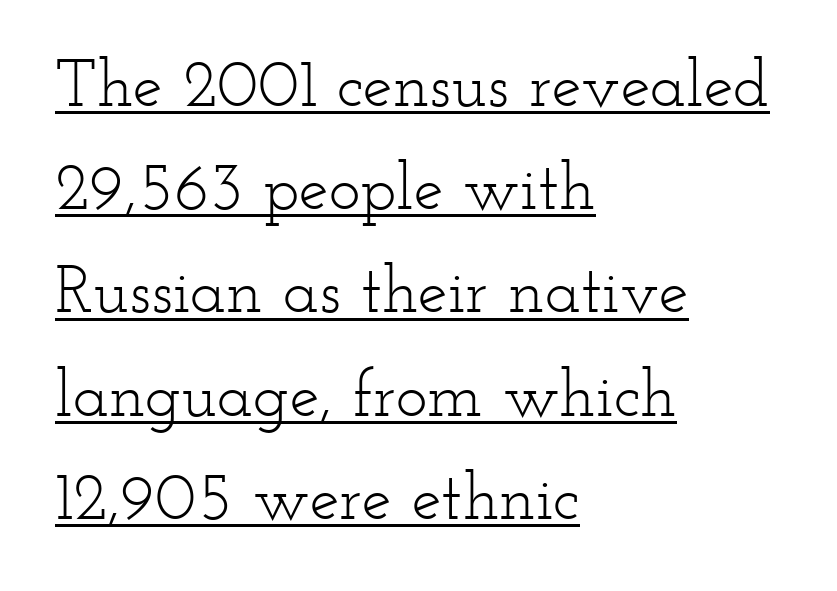
{"serif": "yes", "italic": "no", "bold": "no", "weight": "light", "width": "wide", "stroke_contrast": "low", "x_height": "small", "monospaced": "no", "underline": "yes", "align": "left", "line_spacing": "normal", "line_spacing_ratio": 1.54, "letter_spacing": "normal", "letter_spacing_em": 0.0, "glyph_px": 67}
